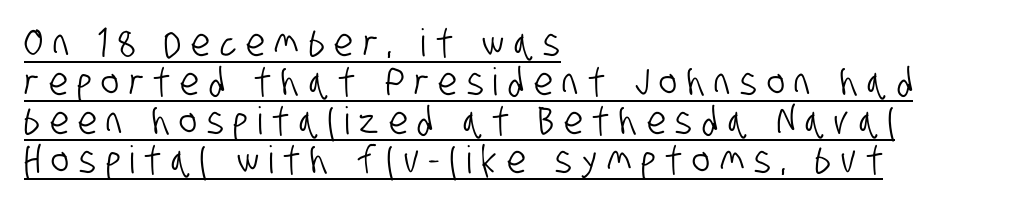
{"serif": "no", "width": "condensed", "stroke_contrast": "low", "x_height": "large", "monospaced": "no", "underline": "yes", "align": "left", "line_spacing": "tight", "line_spacing_ratio": 1.03, "letter_spacing": "wide", "letter_spacing_em": 0.26, "glyph_px": 38}
